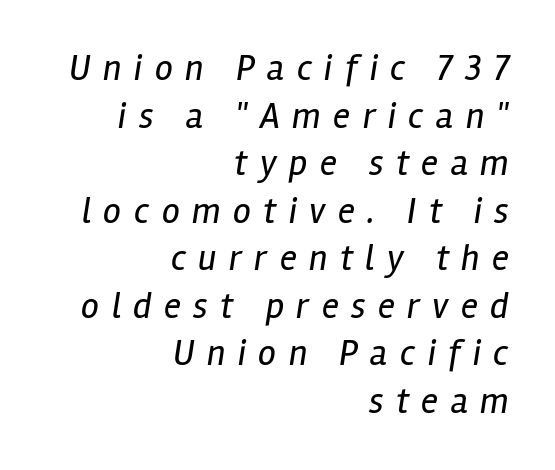
The vertical gap from one line to the next is medium. Unmarked baselines from the first word to the last. The typeface has the unassuming heft of standard copy or less. Every row of glyphs terminates at an identical x-position on the right. The letters advance in unequal steps, a hallmark of proportional type.
